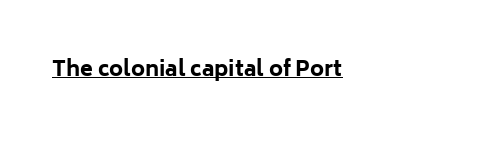
The image shows 21 px bold type, upright; set normal letter spacing, underlined.
